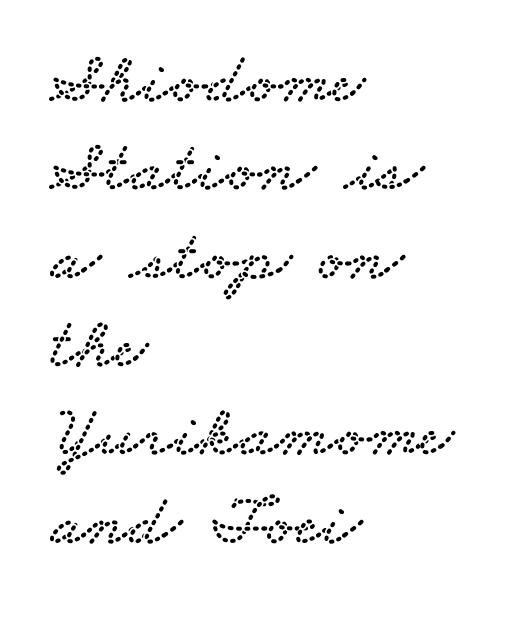
The image shows 73 px wide type; set left-aligned, line spacing 1.21x, normal letter spacing, not underlined; low stroke contrast and a small x-height.
